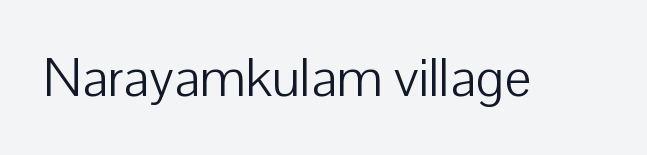
Q: Is the text bold? A: No.
Q: Is the text italic (slanted)? A: No, it is upright.
Q: Is the typeface a serif or a sans-serif typeface? A: Sans-serif.
Q: Is the text underlined? A: No.
Q: Is the spacing between letters normal or unusually wide? A: Normal.
Q: Width (condensed, normal, or wide)? A: Normal.
Q: Stroke contrast? A: Low.
Q: x-height? A: Medium.
Q: Monospaced? A: No.
